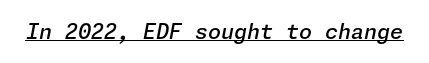
Every character sits at an angle, as italics do. A bit beefed up — I'd call it semibold rather than bold. What decoration does the sample have? An underline. Does extra space separate the letters? No, they use regular spacing.
